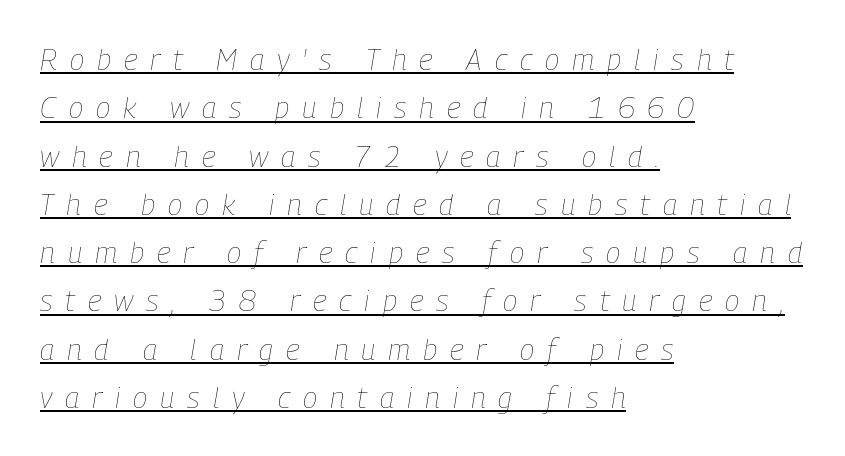
The image shows 30 px thin, condensed type, italic (leaning right); set left-aligned, normal line spacing (1.61x), unusually wide letter spacing (+0.43 em), underlined; low stroke contrast and a medium x-height.
